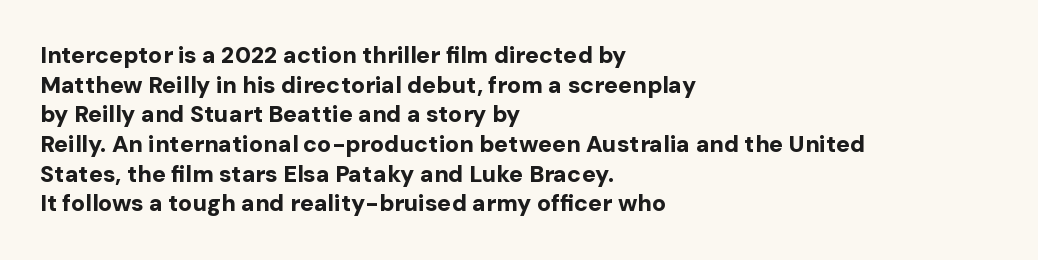
{"italic": "no", "bold": "yes", "underline": "no", "align": "left", "line_spacing": "normal", "line_spacing_ratio": 1.29, "letter_spacing": "normal", "letter_spacing_em": 0.0, "glyph_px": 23}
